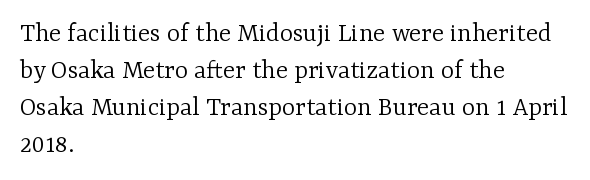
{"serif": "yes", "italic": "no", "bold": "no", "weight": "light", "width": "normal", "stroke_contrast": "low", "x_height": "medium", "monospaced": "no", "underline": "no", "align": "left", "line_spacing": "normal", "line_spacing_ratio": 1.32, "letter_spacing": "normal", "letter_spacing_em": 0.0, "glyph_px": 28}
